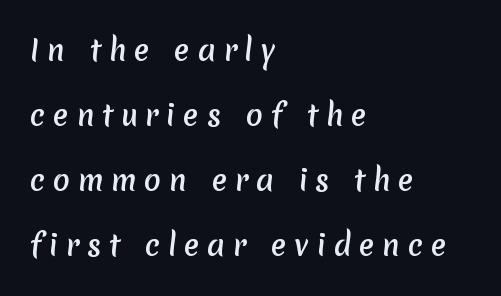
Q: Is the typeface a serif or a sans-serif typeface? A: Sans-serif.
Q: Is the text underlined? A: No.
Q: How is the paragraph aligned? A: Left-aligned.
Q: Is the spacing between letters normal or unusually wide? A: Unusually wide.
Q: Is the spacing between lines tight, normal or loose? A: Loose.
Q: Width (condensed, normal, or wide)? A: Normal.
Q: Stroke contrast? A: Medium.
Q: x-height? A: Medium.
Q: Monospaced? A: No.
